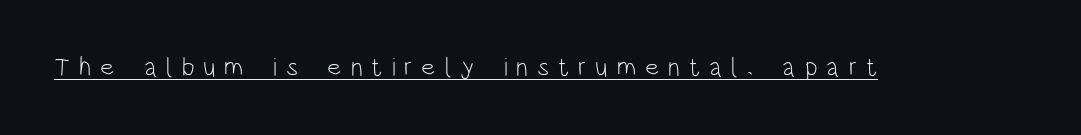
Q: Is the text bold? A: No.
Q: Is the text italic (slanted)? A: No, it is upright.
Q: Is the text underlined? A: Yes.
Q: Is the spacing between letters normal or unusually wide? A: Unusually wide.
